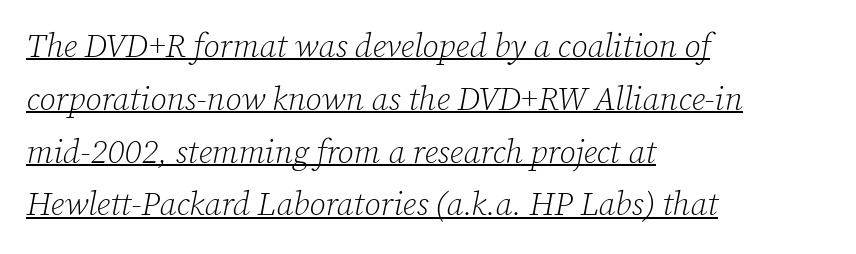
{"serif": "yes", "italic": "yes", "lean": "right", "slant_degrees": 12, "bold": "no", "weight": "light", "width": "normal", "stroke_contrast": "low", "x_height": "medium", "monospaced": "no", "underline": "yes", "align": "left", "line_spacing": "normal", "line_spacing_ratio": 1.6, "letter_spacing": "normal", "letter_spacing_em": 0.0, "glyph_px": 33}
